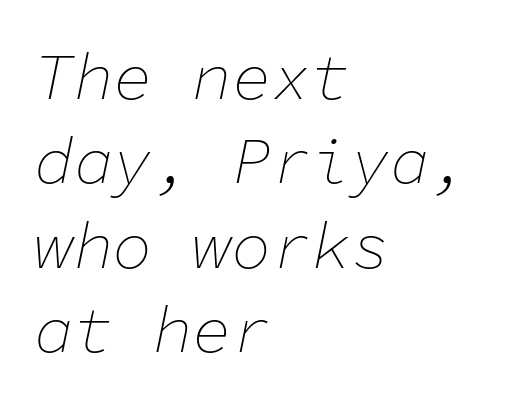
The image shows 66 px thin type, italic (leaning right), monospaced; set left-aligned, normal line spacing (1.28x), normal letter spacing, not underlined; low stroke contrast and a medium x-height.
